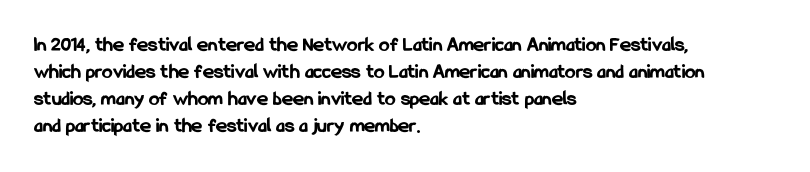
The image shows 21 px bold type, upright; set left-aligned, normal line spacing (1.29x), normal letter spacing, not underlined.
